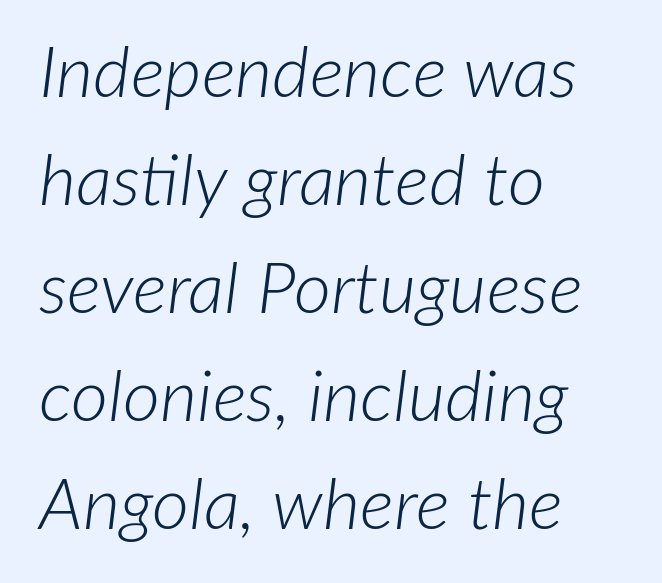
The image shows 72 px light type, italic (leaning right); set left-aligned, normal line spacing (1.5x), normal letter spacing, not underlined; low stroke contrast and a medium x-height.
